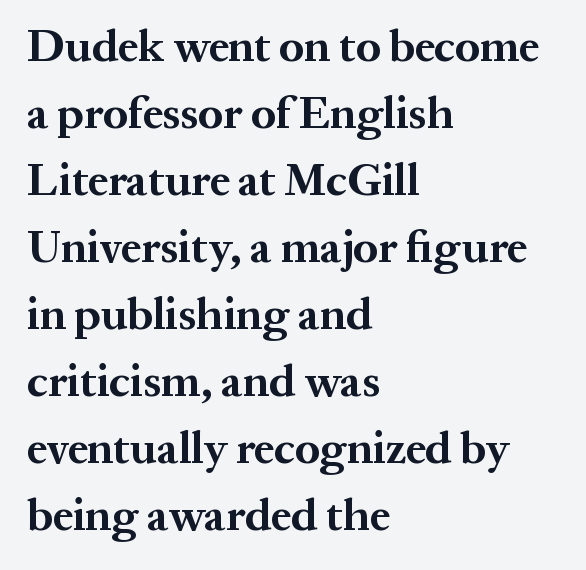
{"serif": "yes", "italic": "no", "bold": "yes", "weight": "bold", "width": "normal", "stroke_contrast": "medium", "x_height": "medium", "monospaced": "no", "underline": "no", "align": "left", "line_spacing": "normal", "line_spacing_ratio": 1.49, "letter_spacing": "normal", "letter_spacing_em": 0.0, "glyph_px": 45}
